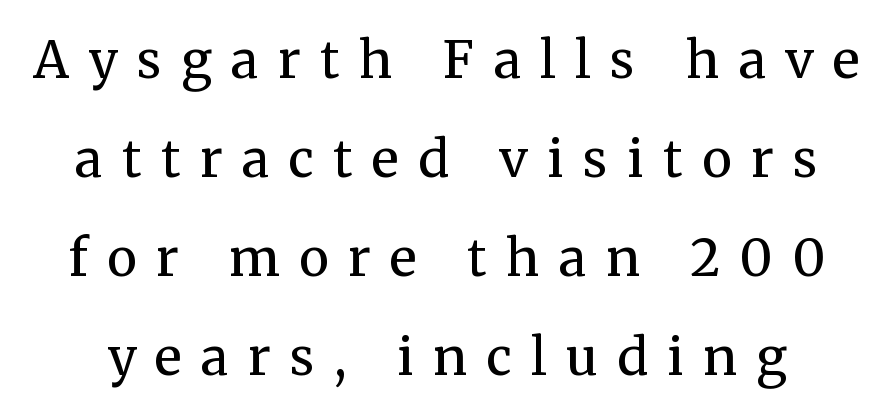
The image shows 51 px regular-weight serif type, upright; set loose line spacing (1.94x), unusually wide letter spacing (+0.38 em), not underlined; medium stroke contrast and a medium x-height.
